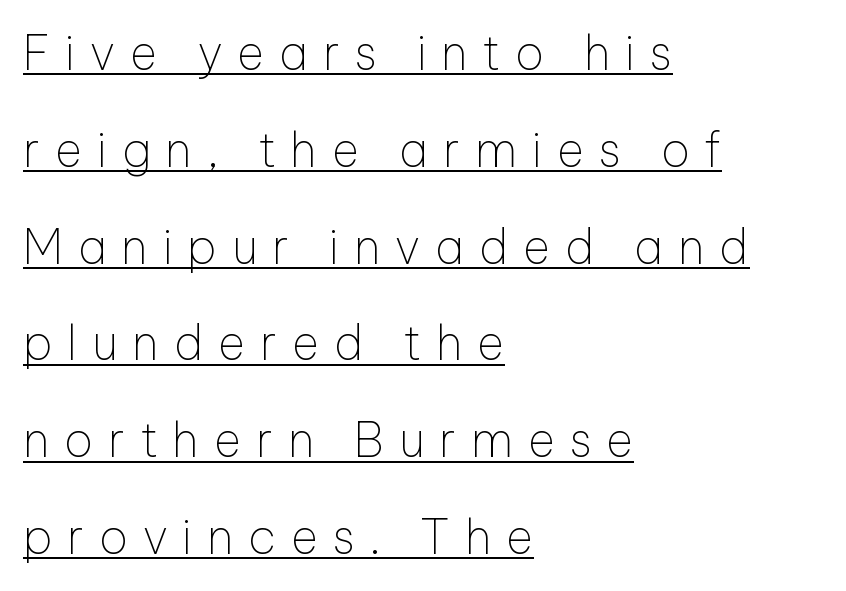
The image shows 47 px thin sans-serif type, upright; set left-aligned, loose line spacing (2.06x), unusually wide letter spacing (+0.31 em), underlined; low stroke contrast and a medium x-height.
